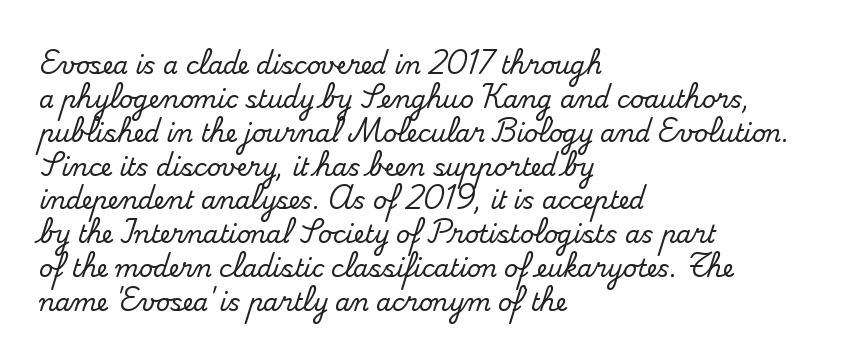
{"underline": "no", "align": "left", "line_spacing": "normal", "line_spacing_ratio": 1.41, "letter_spacing": "normal", "letter_spacing_em": 0.0, "glyph_px": 24}
